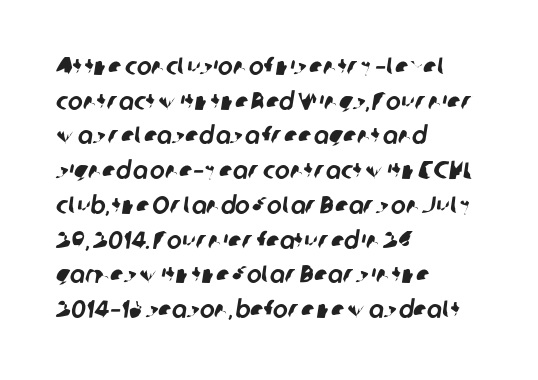
Q: Is the text underlined? A: No.
Q: How is the paragraph aligned? A: Left-aligned.
Q: Is the spacing between letters normal or unusually wide? A: Normal.
Q: Is the spacing between lines tight, normal or loose? A: Normal.
